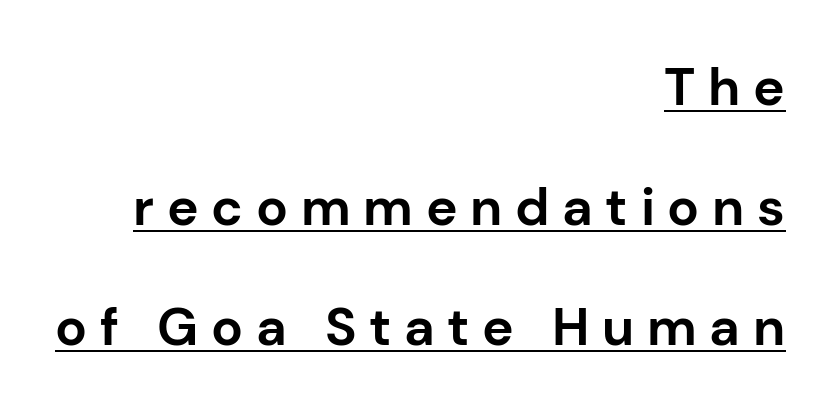
{"serif": "no", "italic": "no", "bold": "yes", "weight": "bold", "width": "normal", "stroke_contrast": "low", "x_height": "medium", "monospaced": "no", "underline": "yes", "align": "right", "line_spacing": "loose", "line_spacing_ratio": 2.26, "letter_spacing": "wide", "letter_spacing_em": 0.24, "glyph_px": 53}
